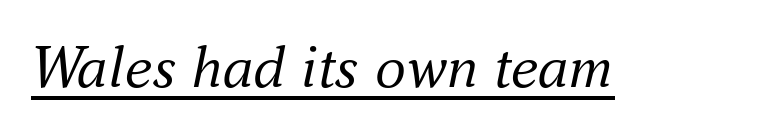
Emphasis-style slanted type is in use. The line texture is even and compact thanks to regular tracking. Think of a printed novel: that variable character pitch is what you see here. This is not heavy type; no bold has been used. Little horizontal feet cap the strokes, marking this as serif type. Does a line run under the words? Yes, clearly.
